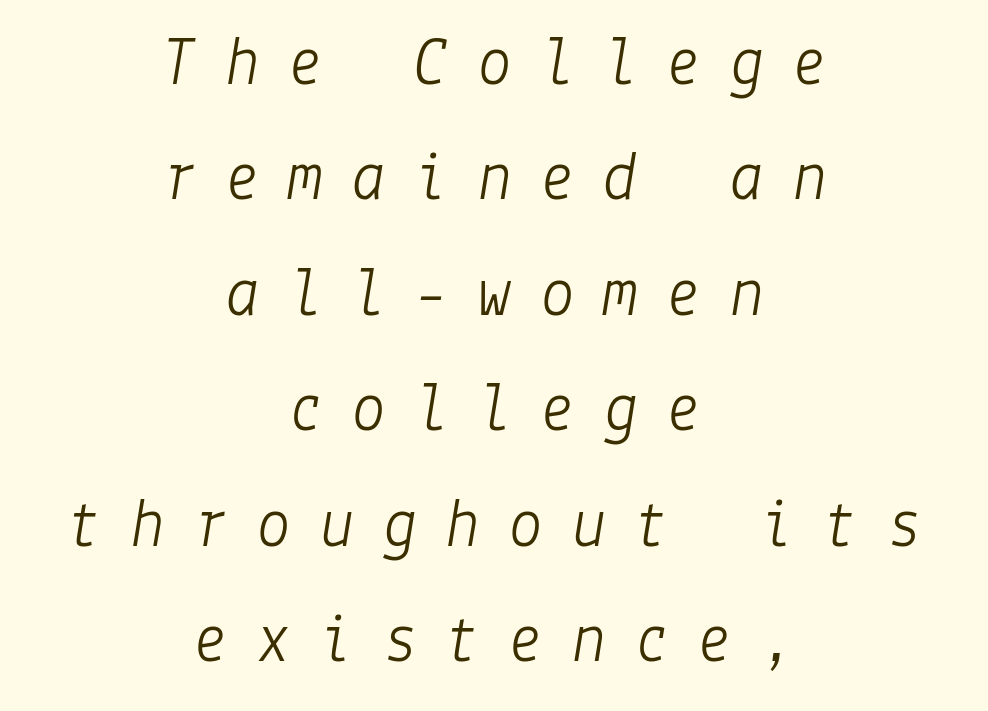
What's the leading like? Ordinary, nothing unusual. The space directly below the letters is spotless. The letters look calm and open, with moderate or lighter stems. The face used here is rendered with a markedly widened letterfit. Both edges are ragged and mirror each other, which tells us the setting is centered. The passage shown leans; its letterforms are oblique.
